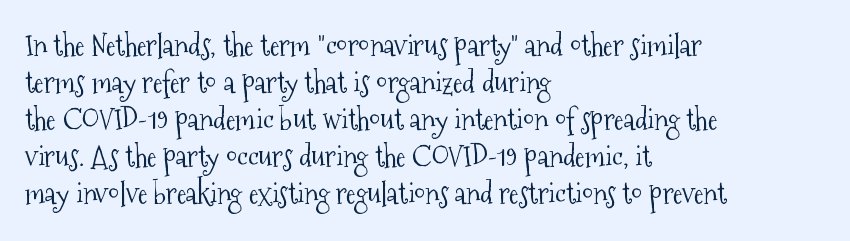
The image shows 29 px light, condensed serif type, upright; set left-aligned, normal line spacing (1.28x), normal letter spacing, not underlined; medium stroke contrast and a medium x-height.
